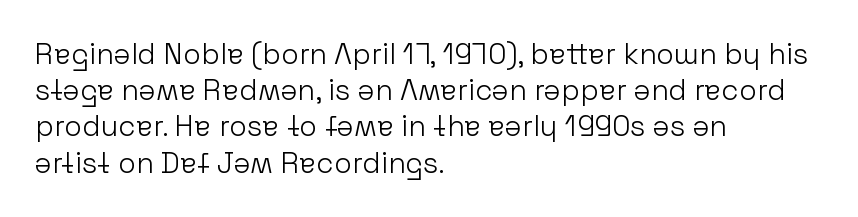
Q: Is the text bold? A: No.
Q: Is the text italic (slanted)? A: No, it is upright.
Q: Is the typeface a serif or a sans-serif typeface? A: Sans-serif.
Q: Is the text underlined? A: No.
Q: How is the paragraph aligned? A: Left-aligned.
Q: Is the spacing between letters normal or unusually wide? A: Normal.
Q: Is the spacing between lines tight, normal or loose? A: Normal.
Q: Width (condensed, normal, or wide)? A: Normal.
Q: Stroke contrast? A: Low.
Q: x-height? A: Medium.
Q: Monospaced? A: No.
